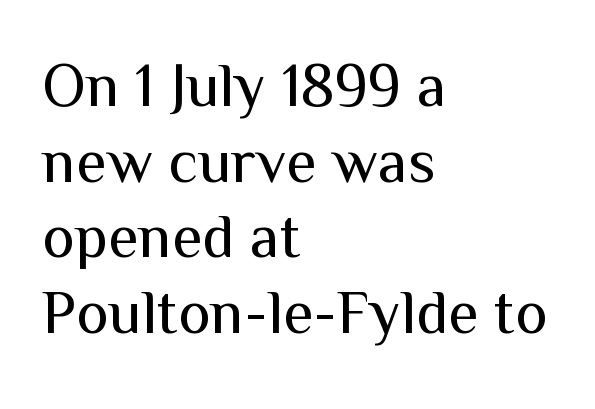
A typesetter would mark this as roman, not italic. The typeface chosen for these lines omits serifs. The foot of each line stays bare and open. This sample has the flowing, uneven cadence of proportional lettering. This rendering leaves character spacing at its baseline value.
